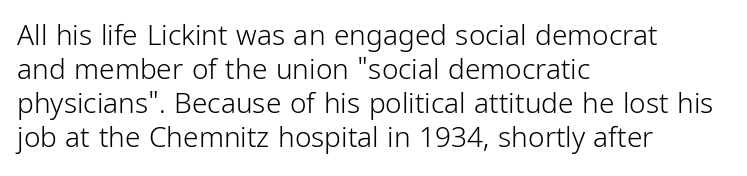
Q: Is the text bold? A: No.
Q: Is the text italic (slanted)? A: No, it is upright.
Q: Is the typeface a serif or a sans-serif typeface? A: Sans-serif.
Q: Is the text underlined? A: No.
Q: How is the paragraph aligned? A: Left-aligned.
Q: Is the spacing between letters normal or unusually wide? A: Normal.
Q: Width (condensed, normal, or wide)? A: Condensed.
Q: Stroke contrast? A: Low.
Q: x-height? A: Medium.
Q: Monospaced? A: No.
